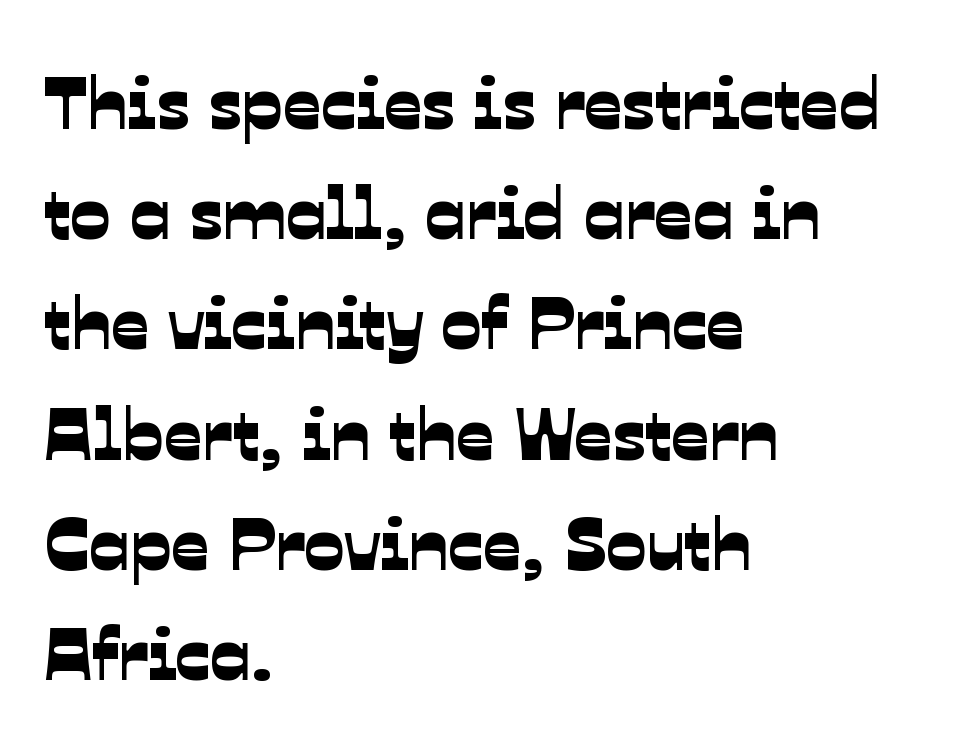
{"serif": "no", "width": "normal", "stroke_contrast": "low", "x_height": "medium", "monospaced": "no", "underline": "no", "align": "left", "line_spacing": "normal", "line_spacing_ratio": 1.47, "letter_spacing": "normal", "letter_spacing_em": 0.0, "glyph_px": 75}
